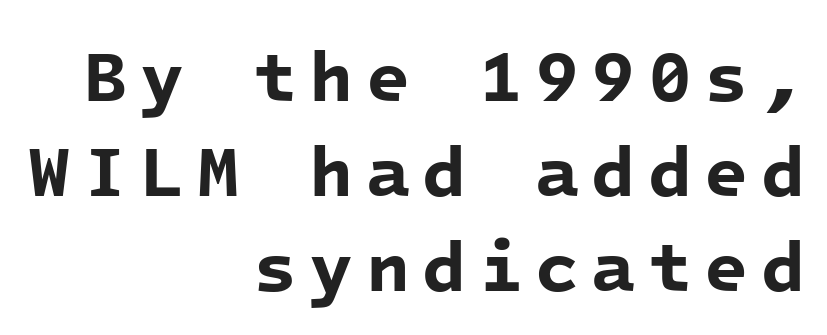
{"serif": "no", "bold": "yes", "weight": "bold", "width": "normal", "stroke_contrast": "low", "x_height": "medium", "monospaced": "yes", "underline": "no", "align": "right", "line_spacing": "normal", "line_spacing_ratio": 1.32, "glyph_px": 72}
